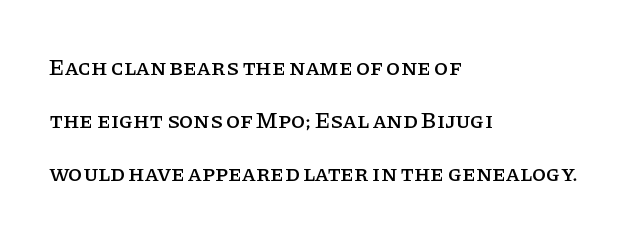
The image shows 23 px text type, upright; set left-aligned, loose line spacing (2.31x), normal letter spacing, not underlined.
